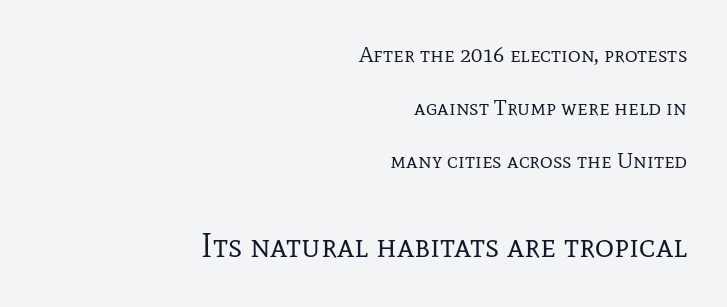
Old-style or modern, the face here clearly has serifs. This rendering uses right alignment, leaving the left contour irregular. Think of a printed novel: that variable character pitch is what you see here. A quiet, ordinary-to-light weight characterises the typeface. A bare baseline throughout the passage. Vertically, the passage feels expansive, rows floating well apart.
